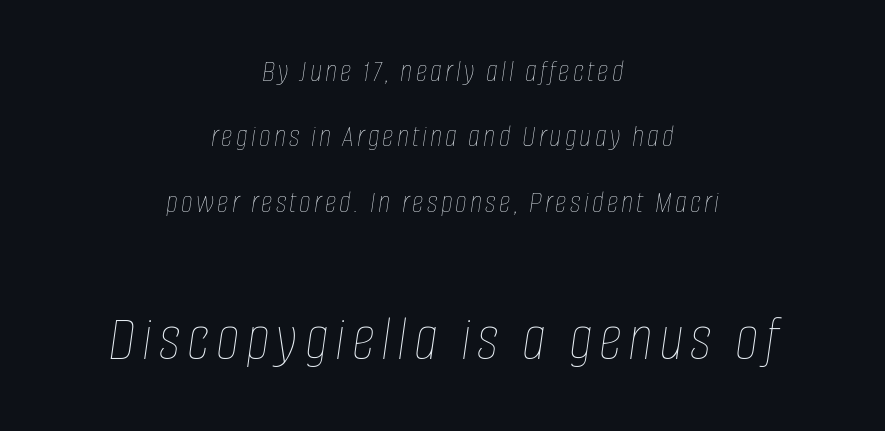
The image shows 65 px thin, condensed type, italic (leaning right); set centered, loose line spacing (2.04x), not underlined; the second (bottom) block is 2.03x larger; low stroke contrast and a large x-height.
